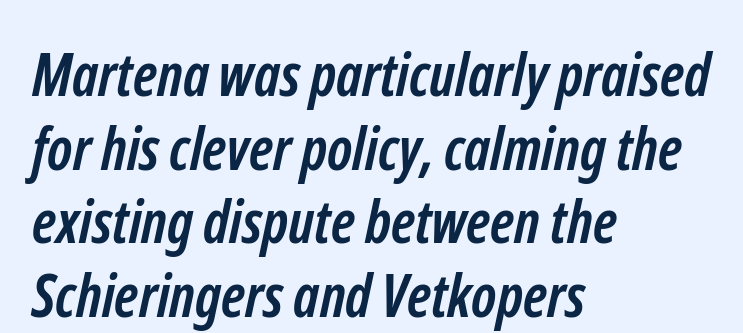
Q: Is the text bold? A: Yes.
Q: Is the typeface a serif or a sans-serif typeface? A: Sans-serif.
Q: Is the text underlined? A: No.
Q: How is the paragraph aligned? A: Left-aligned.
Q: Is the spacing between letters normal or unusually wide? A: Normal.
Q: Is the spacing between lines tight, normal or loose? A: Normal.
Q: Width (condensed, normal, or wide)? A: Condensed.
Q: Stroke contrast? A: Low.
Q: x-height? A: Medium.
Q: Monospaced? A: No.
